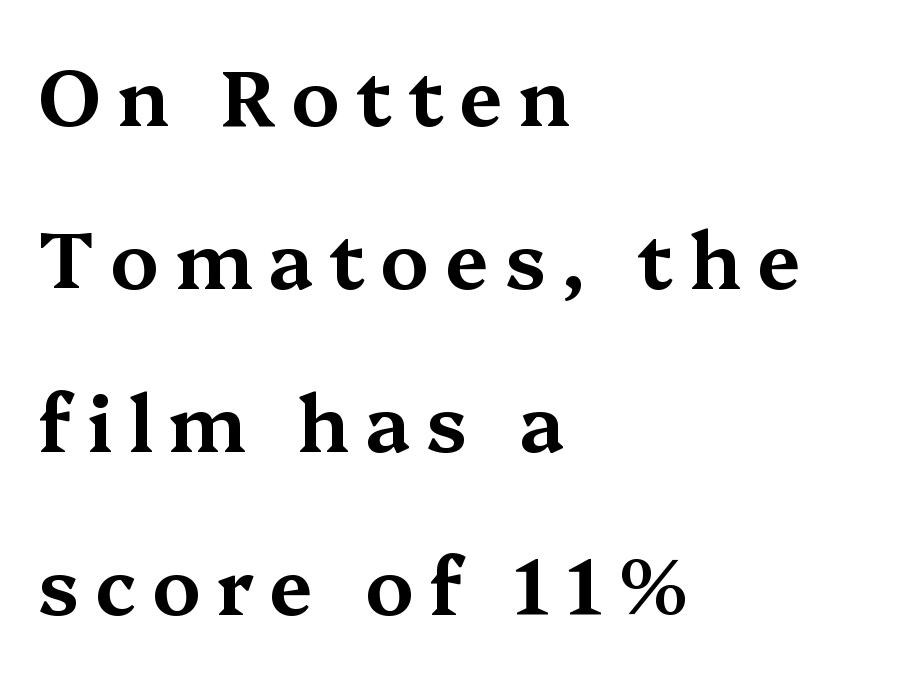
Q: Is the text italic (slanted)? A: No, it is upright.
Q: Is the typeface a serif or a sans-serif typeface? A: Serif.
Q: Is the text underlined? A: No.
Q: How is the paragraph aligned? A: Left-aligned.
Q: Is the spacing between letters normal or unusually wide? A: Unusually wide.
Q: Is the spacing between lines tight, normal or loose? A: Loose.
Q: Width (condensed, normal, or wide)? A: Wide.
Q: Stroke contrast? A: Medium.
Q: x-height? A: Medium.
Q: Monospaced? A: No.
